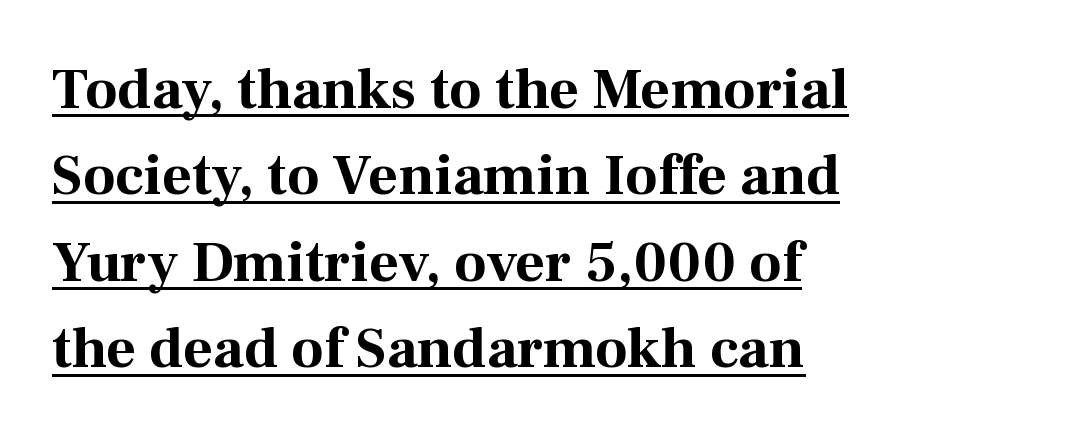
Q: Is the text bold? A: Yes.
Q: Is the text italic (slanted)? A: No, it is upright.
Q: Is the typeface a serif or a sans-serif typeface? A: Serif.
Q: Is the text underlined? A: Yes.
Q: How is the paragraph aligned? A: Left-aligned.
Q: Is the spacing between letters normal or unusually wide? A: Normal.
Q: Is the spacing between lines tight, normal or loose? A: Normal.
Q: Width (condensed, normal, or wide)? A: Normal.
Q: Stroke contrast? A: Medium.
Q: x-height? A: Medium.
Q: Monospaced? A: No.
